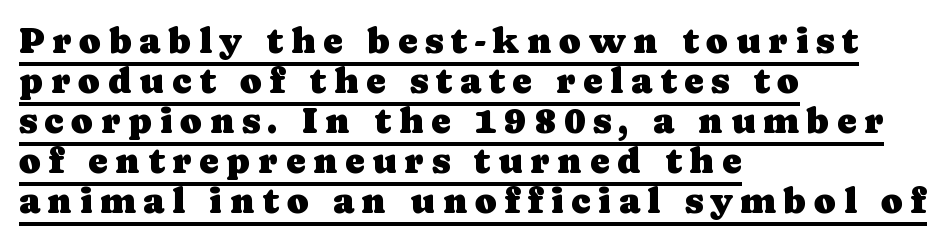
The image shows 37 px serif type, upright; set left-aligned, tight line spacing (1.08x), unusually wide letter spacing (+0.2 em), underlined; low stroke contrast and a medium x-height.
